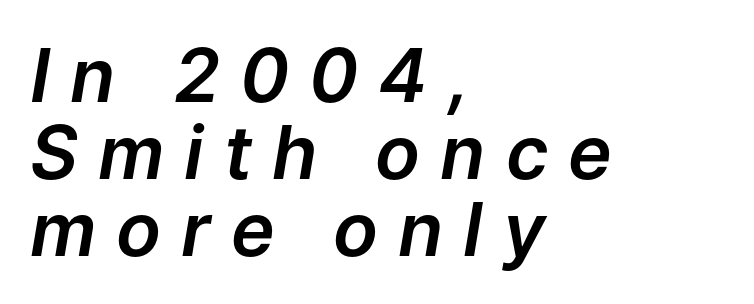
This sample is left-justified, so line endings fall wherever the words run out. Line spacing here is tight. The area under the type is left untouched. The gaps between neighbouring characters are conspicuously large.
